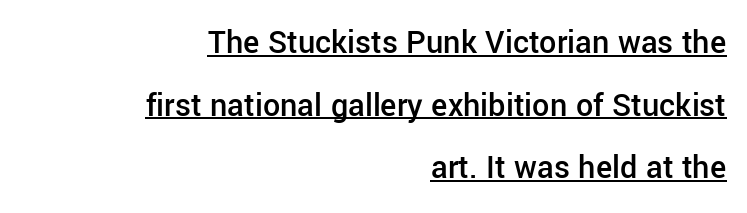
{"serif": "no", "italic": "no", "bold": "semi", "weight": "semibold", "width": "normal", "stroke_contrast": "low", "x_height": "medium", "monospaced": "no", "underline": "yes", "align": "right", "line_spacing_ratio": 1.84, "letter_spacing": "normal", "letter_spacing_em": 0.0, "glyph_px": 34}
